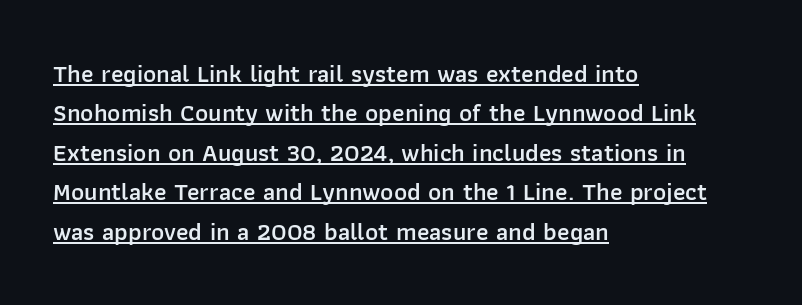
{"italic": "no", "bold": "semi", "underline": "yes", "align": "left", "line_spacing": "normal", "line_spacing_ratio": 1.58, "letter_spacing": "normal", "letter_spacing_em": 0.0, "glyph_px": 25}
